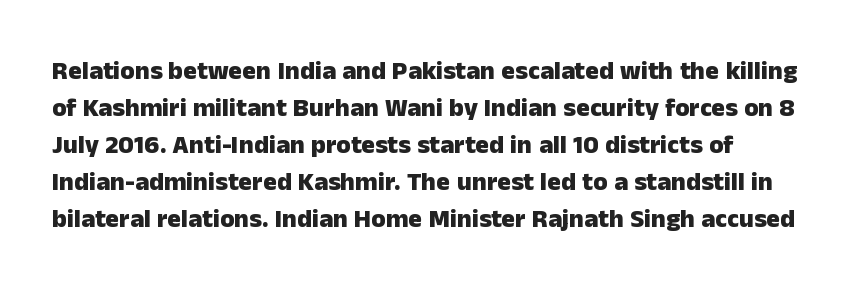
The image shows 26 px bold type, upright; set normal line spacing (1.42x), normal letter spacing, not underlined.
